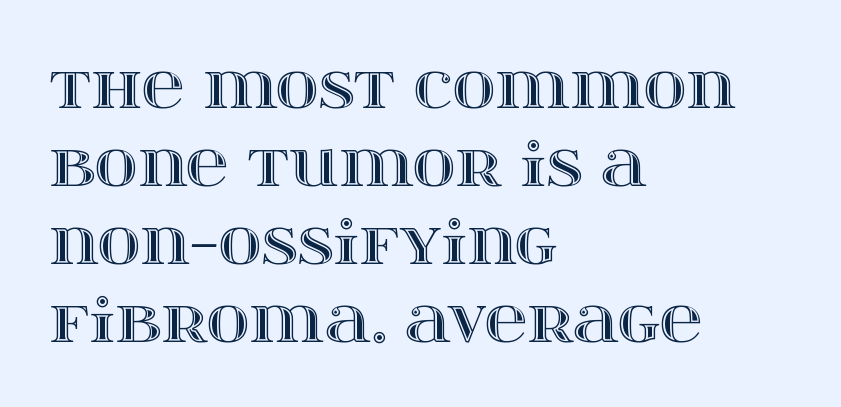
The image shows 59 px wide type, upright; set left-aligned, normal line spacing (1.32x), normal letter spacing, not underlined; a large x-height.
